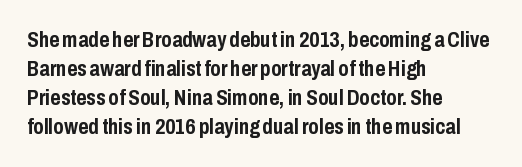
The image shows 22 px bold type, upright; set left-aligned, normal line spacing (1.32x), normal letter spacing, not underlined.
